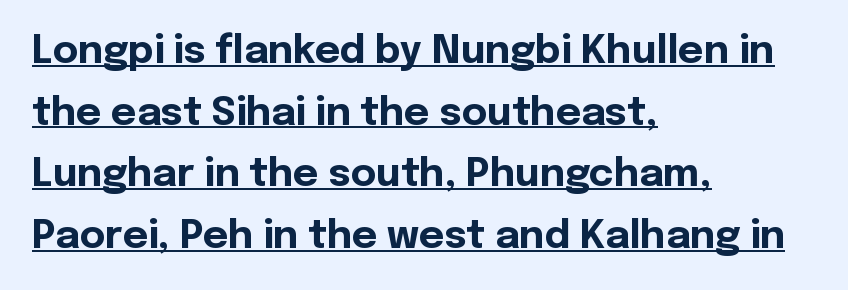
The image shows 39 px bold sans-serif type, upright; set left-aligned, normal line spacing (1.58x), normal letter spacing, underlined; a medium x-height.
